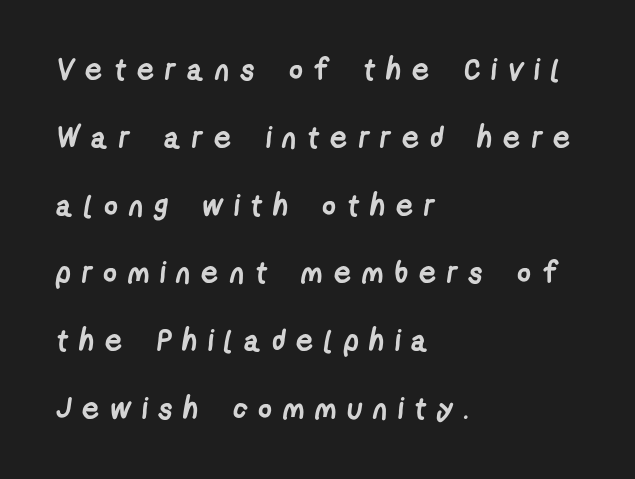
Q: Is the text bold? A: Yes.
Q: Is the typeface a serif or a sans-serif typeface? A: Sans-serif.
Q: Is the text underlined? A: No.
Q: How is the paragraph aligned? A: Left-aligned.
Q: Is the spacing between letters normal or unusually wide? A: Unusually wide.
Q: Is the spacing between lines tight, normal or loose? A: Loose.
Q: Width (condensed, normal, or wide)? A: Condensed.
Q: Stroke contrast? A: Low.
Q: x-height? A: Medium.
Q: Monospaced? A: No.
